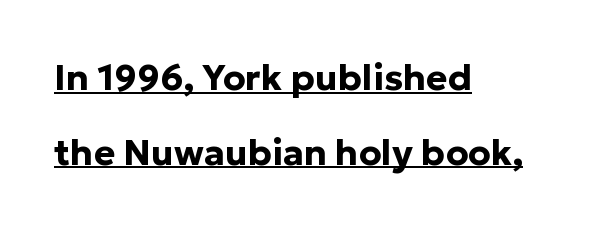
Q: Is the text bold? A: Yes.
Q: Is the text italic (slanted)? A: No, it is upright.
Q: Is the typeface a serif or a sans-serif typeface? A: Sans-serif.
Q: Is the text underlined? A: Yes.
Q: How is the paragraph aligned? A: Left-aligned.
Q: Is the spacing between letters normal or unusually wide? A: Normal.
Q: Is the spacing between lines tight, normal or loose? A: Loose.
Q: Width (condensed, normal, or wide)? A: Normal.
Q: Stroke contrast? A: Low.
Q: x-height? A: Medium.
Q: Monospaced? A: No.
